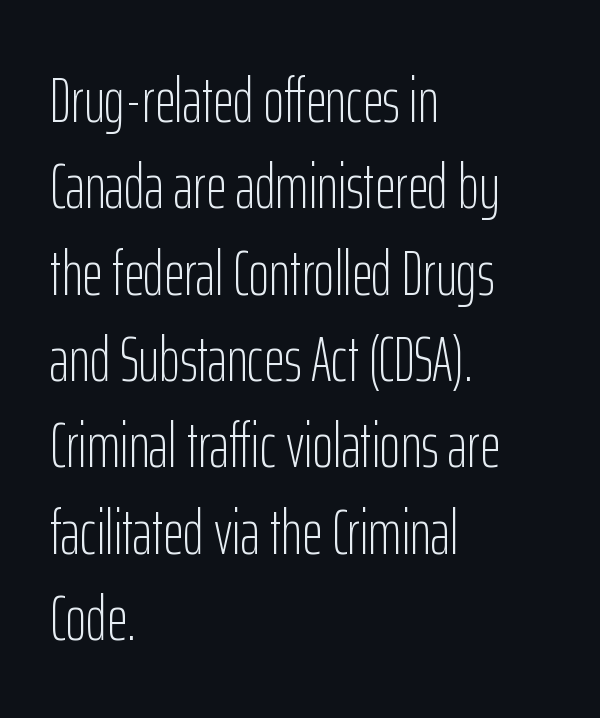
Q: Is the text bold? A: No.
Q: Is the text italic (slanted)? A: No, it is upright.
Q: Is the typeface a serif or a sans-serif typeface? A: Sans-serif.
Q: Is the text underlined? A: No.
Q: How is the paragraph aligned? A: Left-aligned.
Q: Is the spacing between letters normal or unusually wide? A: Normal.
Q: Is the spacing between lines tight, normal or loose? A: Normal.
Q: Width (condensed, normal, or wide)? A: Condensed.
Q: Stroke contrast? A: Low.
Q: x-height? A: Medium.
Q: Monospaced? A: No.
